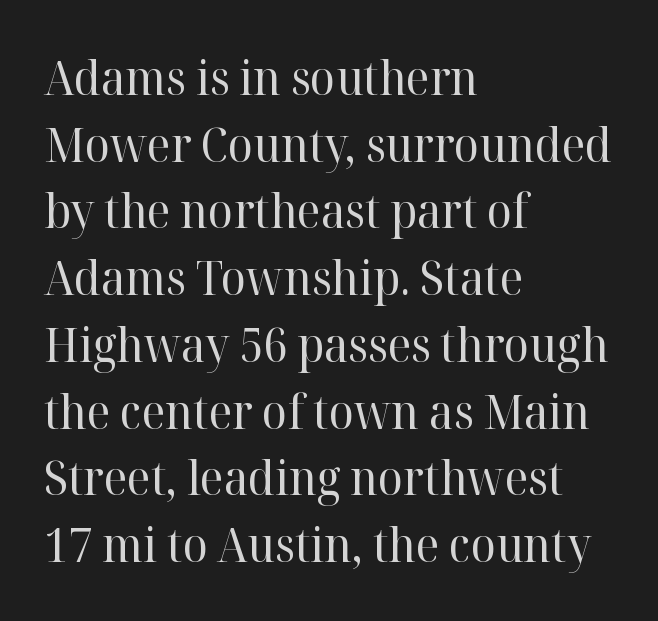
Short and long lines alike share a common starting point at left. Spacing between characters is what you'd get straight out of the box. Note the varied advance widths — an 'i' is clearly narrower than an 'm'. Examine the stroke ends and you'll spot serifs. If you drew a line through each stem, it would be perfectly vertical. The weight would be labelled regular, book, light, or lighter still.
